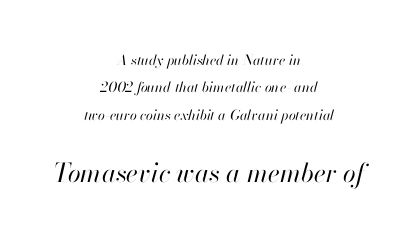
Q: Is the text bold? A: No.
Q: Is the text italic (slanted)? A: Yes, it leans right by about 13 degrees.
Q: Is the text underlined? A: No.
Q: How is the paragraph aligned? A: Centered.
Q: Is the spacing between letters normal or unusually wide? A: Normal.
Q: Is the spacing between lines tight, normal or loose? A: Loose.
Q: Which block of text is set in a larger size, the first (top) or the second (bottom)? A: The second (bottom) one.
